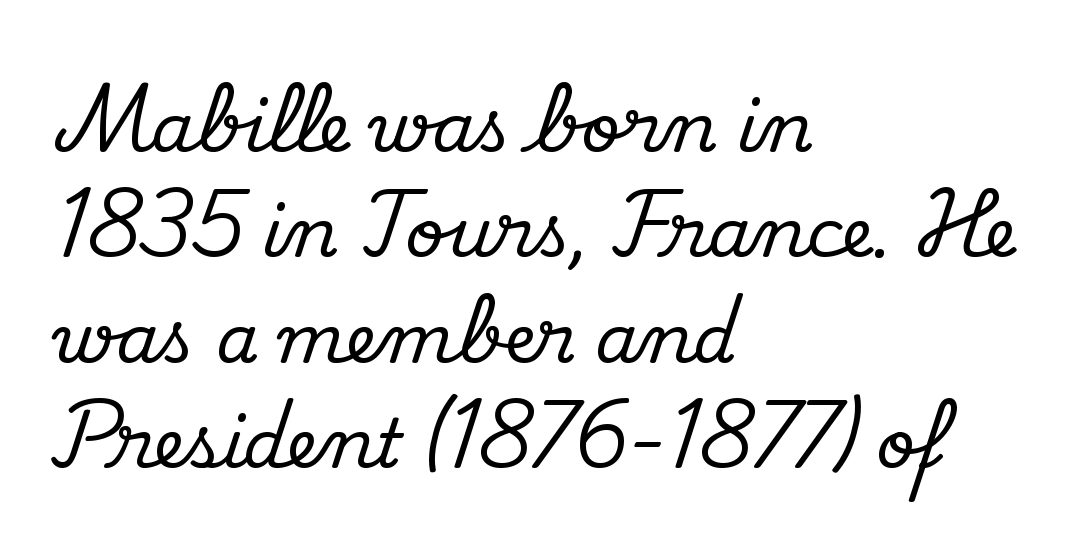
Q: Is the text italic (slanted)? A: Yes.
Q: Is the typeface a serif or a sans-serif typeface? A: Serif.
Q: Is the text underlined? A: No.
Q: How is the paragraph aligned? A: Left-aligned.
Q: Is the spacing between letters normal or unusually wide? A: Normal.
Q: Is the spacing between lines tight, normal or loose? A: Normal.
Q: Width (condensed, normal, or wide)? A: Normal.
Q: Stroke contrast? A: Medium.
Q: x-height? A: Small.
Q: Monospaced? A: No.
